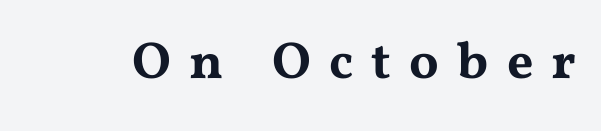
The space directly below the letters is spotless. Do the characters align in a grid? No, the font is proportional. No italicization has been applied; the sample stays upright. Letter spacing: wide. Small tapered or slab feet sit at the stroke ends, so this counts as serif.
